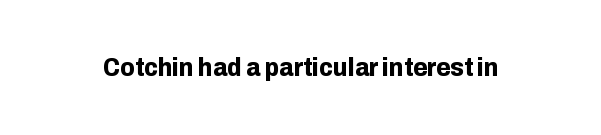
{"italic": "no", "bold": "yes", "underline": "no", "letter_spacing": "normal", "letter_spacing_em": 0.0, "glyph_px": 26}
